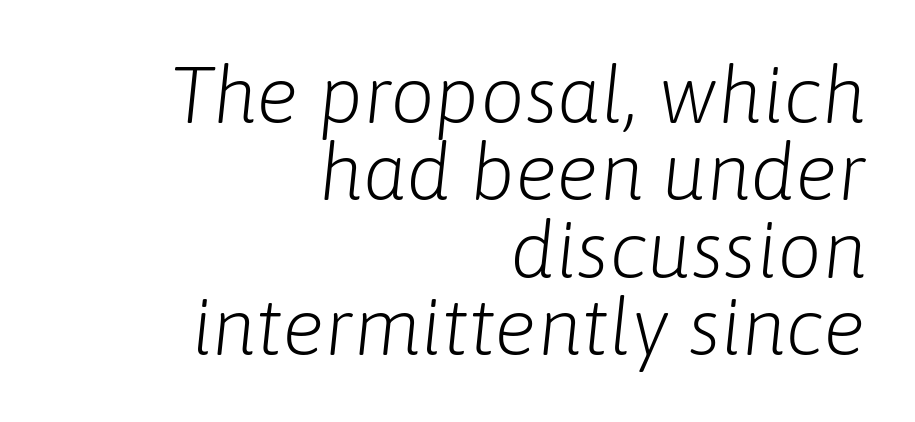
{"italic": "yes", "lean": "right", "slant_degrees": 6, "bold": "no", "weight": "light", "width": "normal", "stroke_contrast": "low", "x_height": "medium", "monospaced": "no", "underline": "no", "align": "right", "line_spacing": "tight", "line_spacing_ratio": 0.98, "letter_spacing": "normal", "letter_spacing_em": 0.0, "glyph_px": 79}
